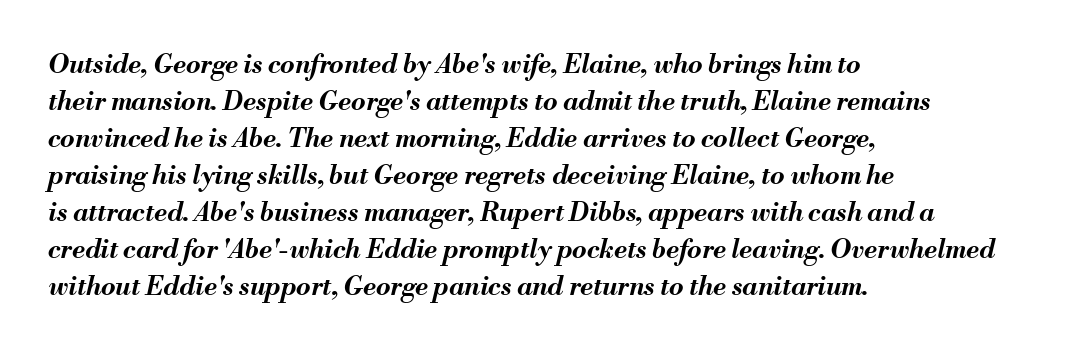
Q: Is the text bold? A: Yes.
Q: Is the text italic (slanted)? A: Yes, it leans right by about 13 degrees.
Q: Is the text underlined? A: No.
Q: How is the paragraph aligned? A: Left-aligned.
Q: Is the spacing between letters normal or unusually wide? A: Normal.
Q: Is the spacing between lines tight, normal or loose? A: Normal.
